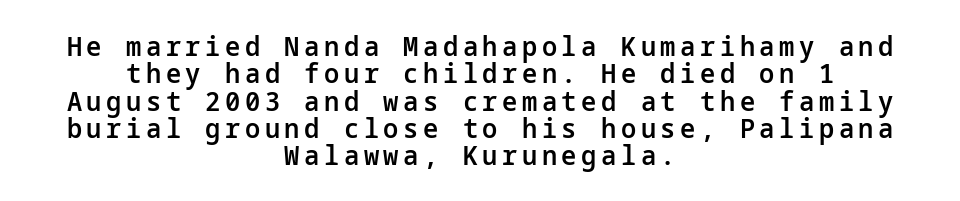
The image shows 27 px text type, upright; set centered, tight line spacing (1.01x), not underlined.
